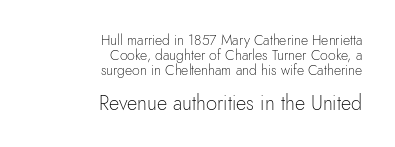
Q: Is the text bold? A: No.
Q: Is the text italic (slanted)? A: No, it is upright.
Q: Is the text underlined? A: No.
Q: How is the paragraph aligned? A: Right-aligned.
Q: Is the spacing between letters normal or unusually wide? A: Normal.
Q: Is the spacing between lines tight, normal or loose? A: Tight.
Q: Which block of text is set in a larger size, the first (top) or the second (bottom)? A: The second (bottom) one.
